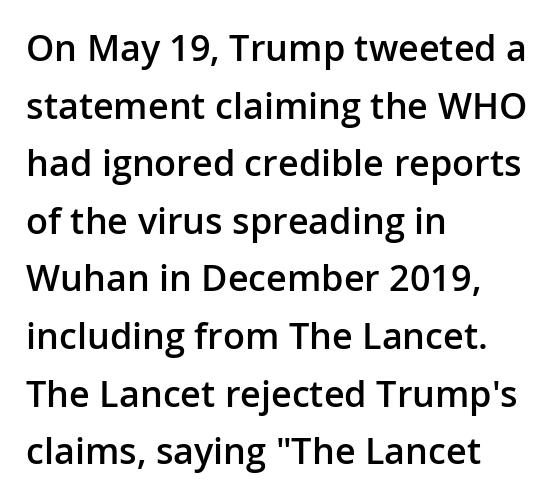
{"serif": "no", "italic": "no", "bold": "semi", "weight": "semibold", "width": "normal", "stroke_contrast": "low", "x_height": "medium", "monospaced": "no", "underline": "no", "align": "left", "line_spacing": "normal", "line_spacing_ratio": 1.6, "letter_spacing": "normal", "letter_spacing_em": 0.0, "glyph_px": 36}
